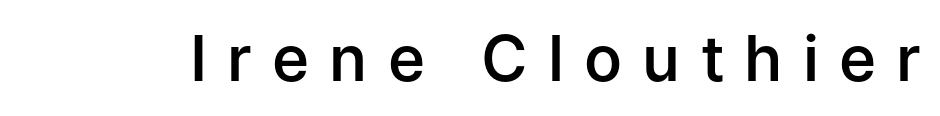
Glance below the letters and you will spot only blank space. The glyphs in this specimen are sans serif. Nope, not italic — everything's standing straight. A typesetter would call this proportional, since set widths differ per character. Glyph-to-glyph distance is far greater than everyday printed text.
